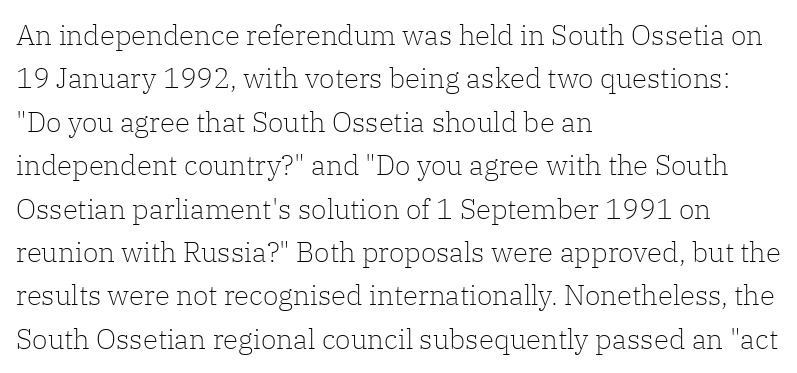
{"serif": "yes", "italic": "no", "bold": "no", "weight": "light", "width": "normal", "stroke_contrast": "low", "x_height": "medium", "monospaced": "no", "underline": "no", "align": "left", "line_spacing": "normal", "line_spacing_ratio": 1.55, "letter_spacing": "normal", "letter_spacing_em": 0.0, "glyph_px": 28}
